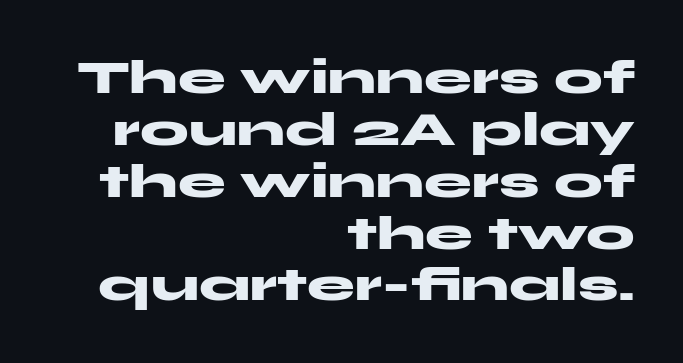
The image shows 48 px heavy, wide sans-serif type, upright; set right-aligned, tight line spacing (1.08x), normal letter spacing, not underlined; medium stroke contrast and a medium x-height.
